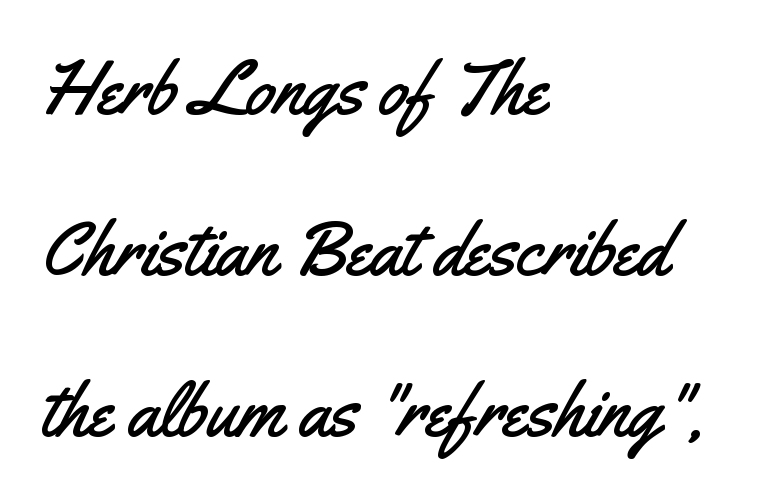
Q: Is the text italic (slanted)? A: Yes.
Q: Is the typeface a serif or a sans-serif typeface? A: Sans-serif.
Q: Is the text underlined? A: No.
Q: How is the paragraph aligned? A: Left-aligned.
Q: Is the spacing between letters normal or unusually wide? A: Normal.
Q: Is the spacing between lines tight, normal or loose? A: Loose.
Q: Width (condensed, normal, or wide)? A: Condensed.
Q: Stroke contrast? A: Medium.
Q: x-height? A: Small.
Q: Monospaced? A: No.
